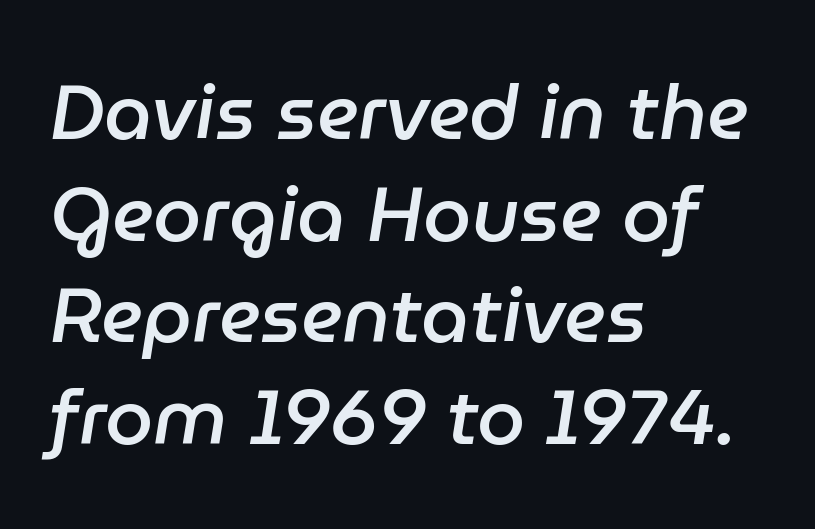
The image shows 77 px semibold type, italic (leaning right); set left-aligned, normal line spacing (1.32x), normal letter spacing, not underlined; low stroke contrast and a medium x-height.
